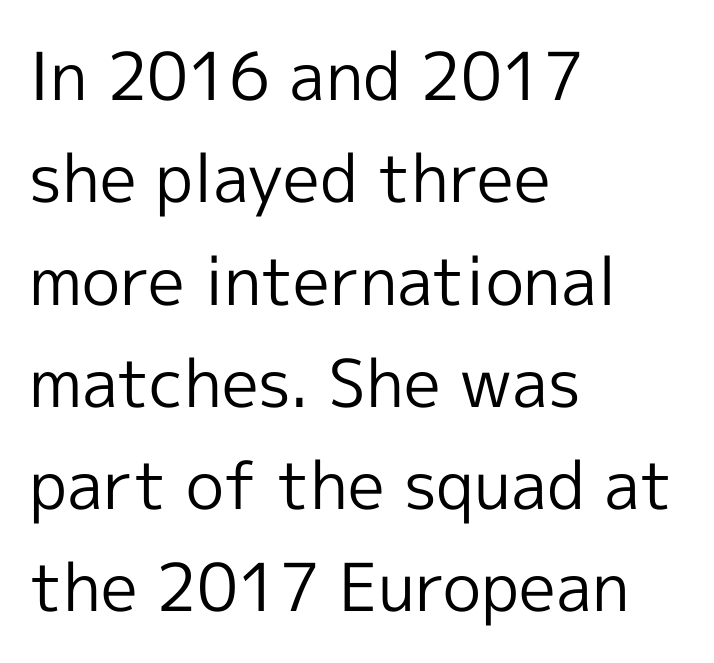
The image shows 66 px regular-weight sans-serif type, upright; set left-aligned, normal line spacing (1.55x), normal letter spacing, not underlined; a medium x-height.
